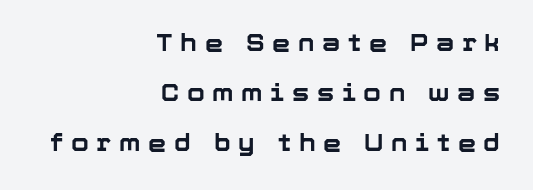
Descender tails drop into unmarked territory. This is roman type, the default non-slanted kind. Vertical spacing — loose. Tracking value appears strongly positive — letters spread wide.
